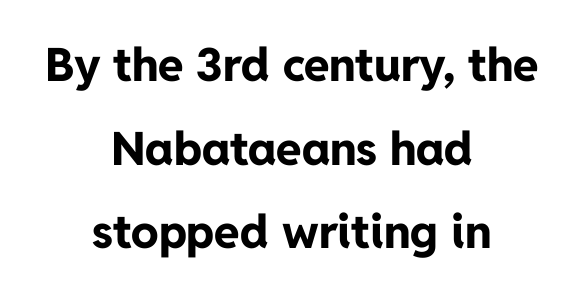
The image shows 46 px bold sans-serif type, upright; set centered, line spacing 1.82x, normal letter spacing, not underlined; low stroke contrast and a medium x-height.
